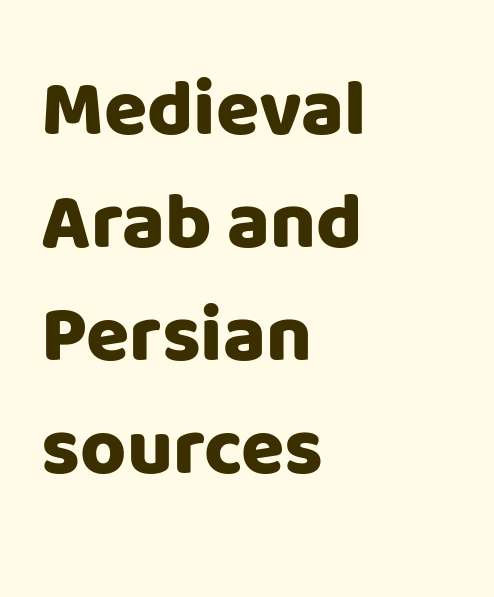
The image shows 79 px sans-serif type, upright; set left-aligned, normal line spacing (1.43x), normal letter spacing, not underlined; low stroke contrast and a large x-height.
